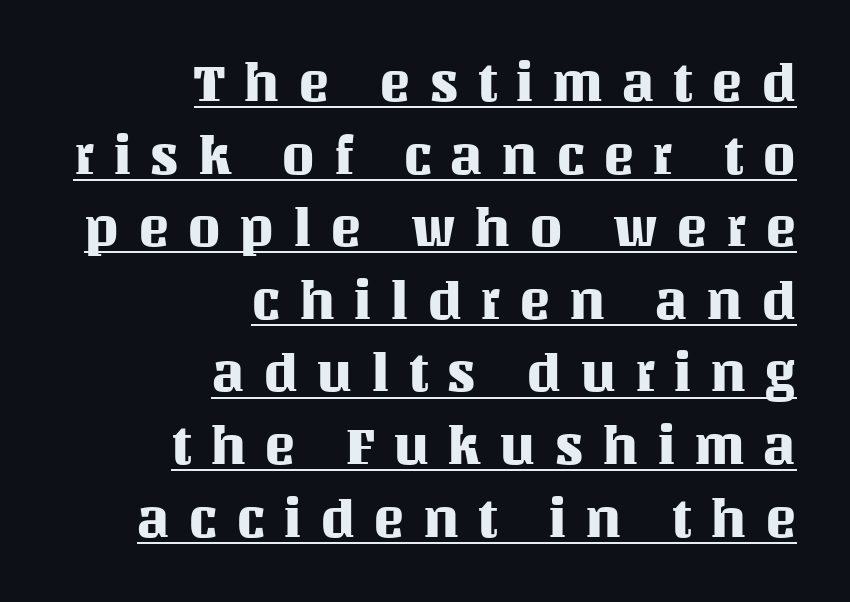
These lines are rendered in a variable-pitch font. Short note: letters widely spaced. Line spacing here is normal. Is there an underline? Yes — a line sits under the letters. Leftover space on each line is placed entirely before the opening word.
